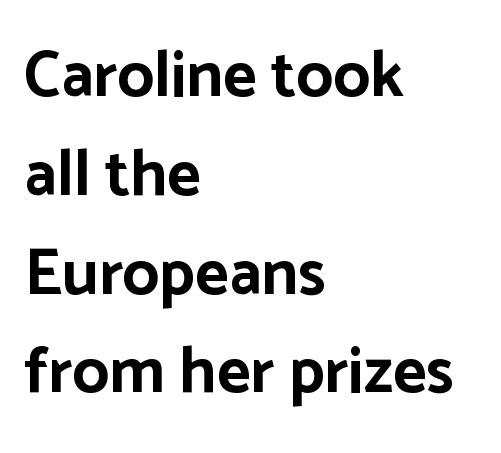
Q: Is the text bold? A: Yes.
Q: Is the text italic (slanted)? A: No, it is upright.
Q: Is the typeface a serif or a sans-serif typeface? A: Sans-serif.
Q: Is the text underlined? A: No.
Q: How is the paragraph aligned? A: Left-aligned.
Q: Is the spacing between letters normal or unusually wide? A: Normal.
Q: Is the spacing between lines tight, normal or loose? A: Normal.
Q: Width (condensed, normal, or wide)? A: Normal.
Q: Stroke contrast? A: Low.
Q: x-height? A: Medium.
Q: Monospaced? A: No.
